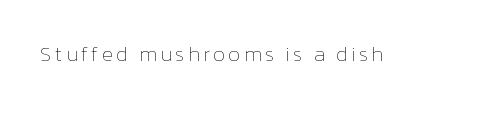
Nope, not italic — everything's standing straight. Weight: regular or lighter. This rendering features lettering with no underline.
